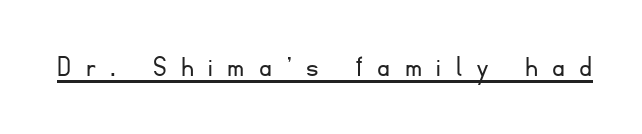
Stems here are at most as thick as an everyday book face. Every stem runs plumb, perpendicular to the baseline. The passage shown is typed in a proportional face where columns would drift. The rendering shows plain stroke endings on the letterforms — a sans-serif design. The face used here appears with an underline applied.
